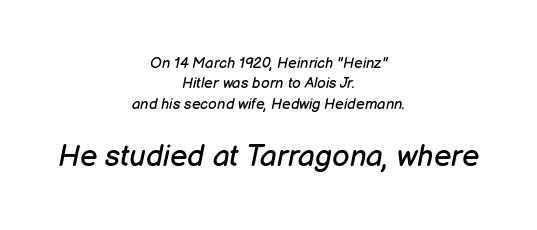
Students, note that the glyphs here touch the page at normal intervals. You could not count columns in this text — the font is proportionally spaced. Check the space under the baseline: it is left empty. What's the leading like? Ordinary, nothing unusual. Horizontally, the lines are justified to the midpoint only.
